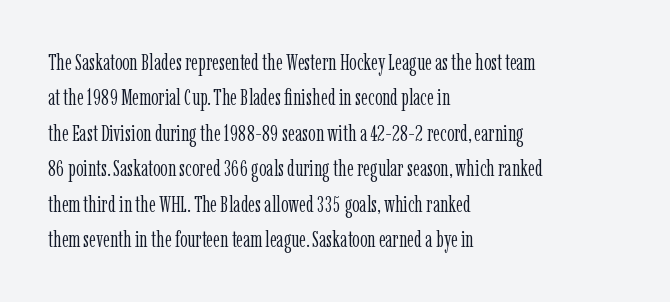
{"italic": "no", "bold": "no", "underline": "no", "align": "left", "line_spacing": "normal", "line_spacing_ratio": 1.54, "letter_spacing": "normal", "letter_spacing_em": 0.0, "glyph_px": 23}
